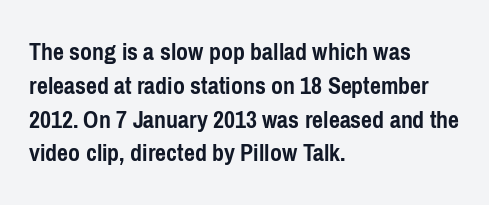
Notice how the stems are strictly vertical — no italics here. The passage shown is emphatically bold. Students, observe: this is what conventionally led text looks like. You could call the tracking neutral — neither tight nor loose. The ragged edge is on the right, which tells us the setting is flush left. Descenders are the only things crossing below the line.
